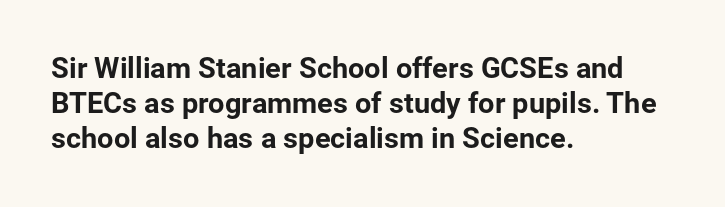
Q: Is the text italic (slanted)? A: No, it is upright.
Q: Is the typeface a serif or a sans-serif typeface? A: Sans-serif.
Q: Is the text underlined? A: No.
Q: How is the paragraph aligned? A: Left-aligned.
Q: Is the spacing between letters normal or unusually wide? A: Normal.
Q: Width (condensed, normal, or wide)? A: Normal.
Q: Stroke contrast? A: Low.
Q: x-height? A: Medium.
Q: Monospaced? A: No.
